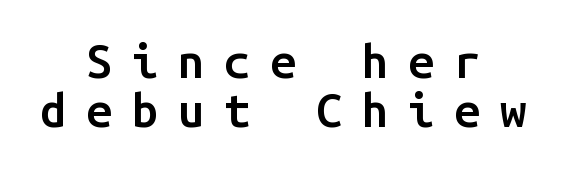
Q: Is the text bold? A: Semi-bold.
Q: Is the text italic (slanted)? A: No, it is upright.
Q: Is the typeface a serif or a sans-serif typeface? A: Sans-serif.
Q: Is the text underlined? A: No.
Q: How is the paragraph aligned? A: Centered.
Q: Is the spacing between letters normal or unusually wide? A: Unusually wide.
Q: Is the spacing between lines tight, normal or loose? A: Tight.
Q: Width (condensed, normal, or wide)? A: Normal.
Q: Stroke contrast? A: Low.
Q: x-height? A: Medium.
Q: Monospaced? A: Yes.
